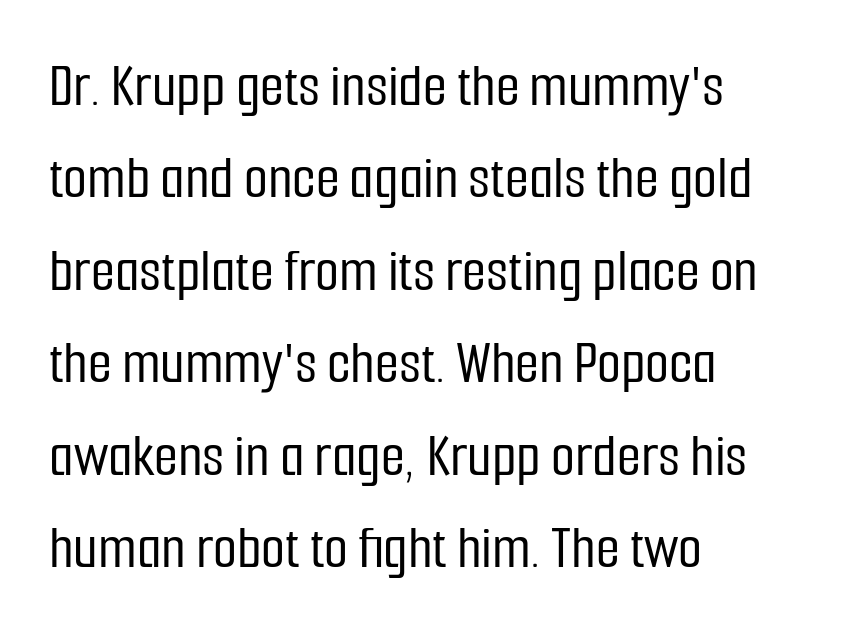
The image shows 62 px condensed sans-serif type, upright; set left-aligned, normal line spacing (1.49x), normal letter spacing, not underlined; low stroke contrast and a medium x-height.
